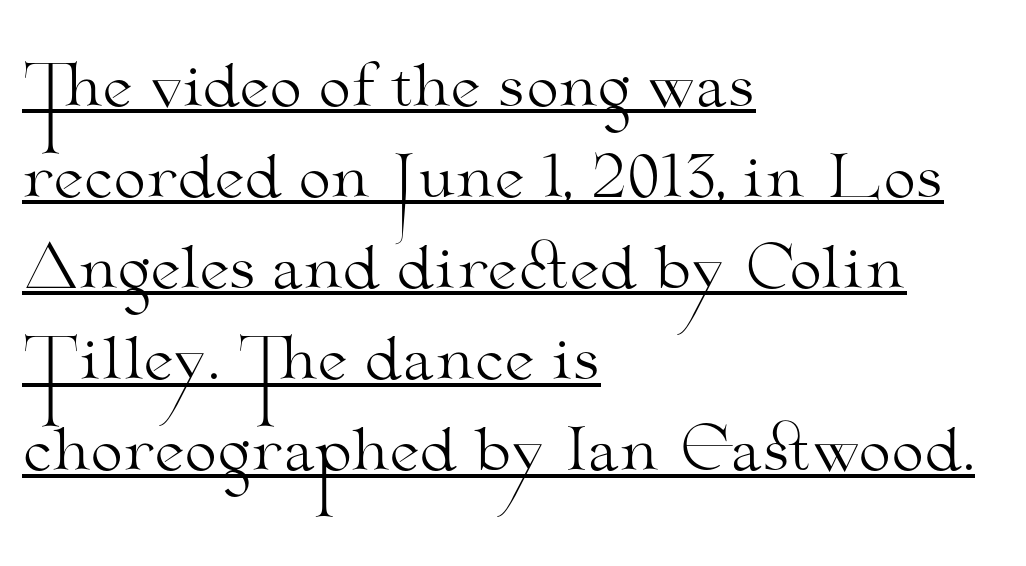
In designer terms, the underline attribute is active on this setting. Stem width sits at or under what a default text font uses. Spacing between characters is what you'd get straight out of the box. Is there any slant? The stems are plumb.
